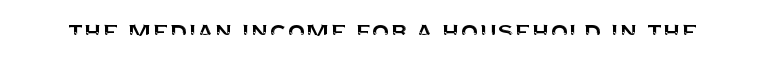
{"serif": "no", "italic": "no", "width": "normal", "stroke_contrast": "medium", "x_height": "large", "monospaced": "no", "underline": "no", "letter_spacing": "normal", "letter_spacing_em": 0.0, "glyph_px": 29}
